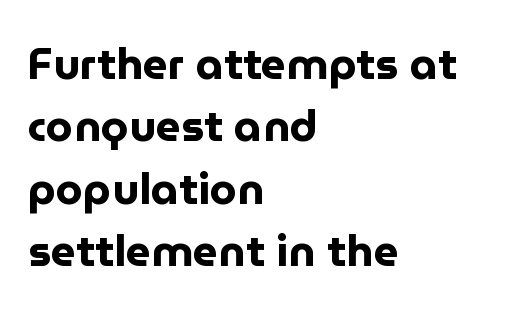
A typesetter would call this zero additional tracking. This sample has the flowing, uneven cadence of proportional lettering. The space directly below the letters is spotless. Is the type bold? Yes — the strokes are clearly thick and heavy.
